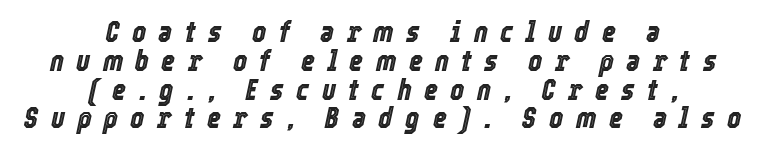
Unmarked baselines from the first word to the last. If you folded the block vertically in half, each line would mirror itself in length. Varying glyph widths throughout — classic text-font behaviour. Horizontal bands of white between lines are thin slivers.
